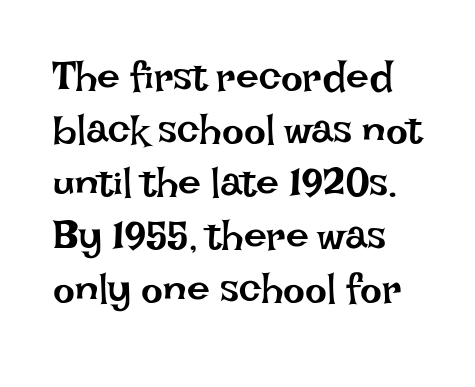
{"italic": "no", "bold": "no", "weight": "regular", "width": "normal", "stroke_contrast": "low", "x_height": "large", "monospaced": "no", "underline": "no", "line_spacing": "normal", "line_spacing_ratio": 1.29, "letter_spacing": "normal", "letter_spacing_em": 0.0, "glyph_px": 41}
